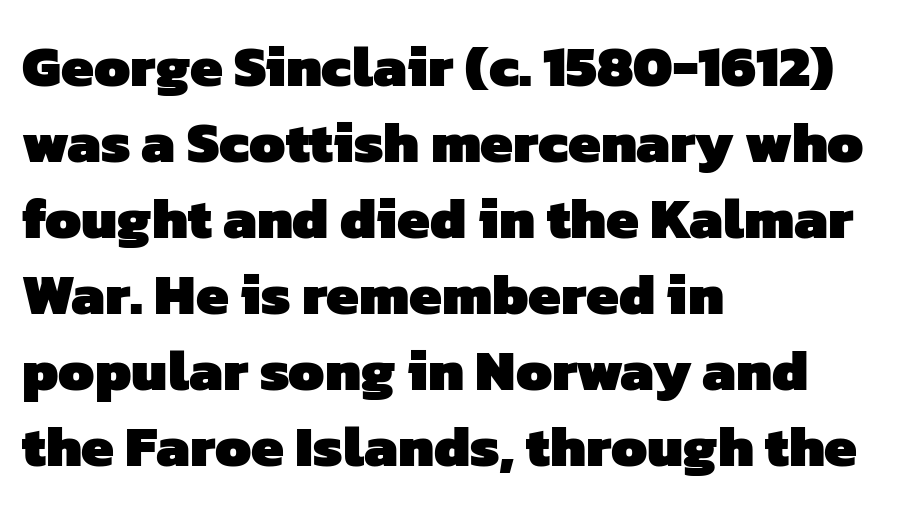
The image shows 58 px heavy sans-serif type; set left-aligned, normal line spacing (1.31x), normal letter spacing, not underlined; low stroke contrast and a medium x-height.
